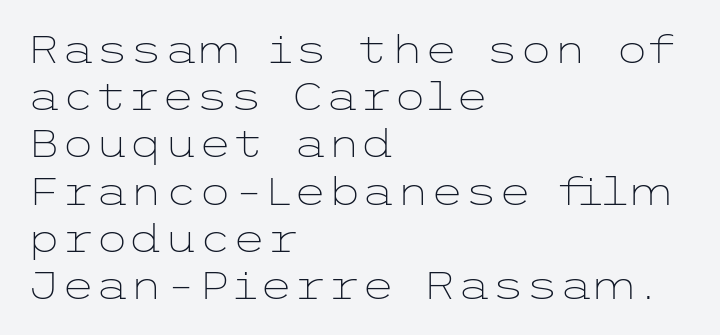
{"serif": "no", "italic": "no", "bold": "no", "weight": "light", "width": "wide", "stroke_contrast": "low", "x_height": "medium", "underline": "no", "align": "left", "line_spacing_ratio": 1.21, "letter_spacing": "normal", "letter_spacing_em": 0.0, "glyph_px": 39}
